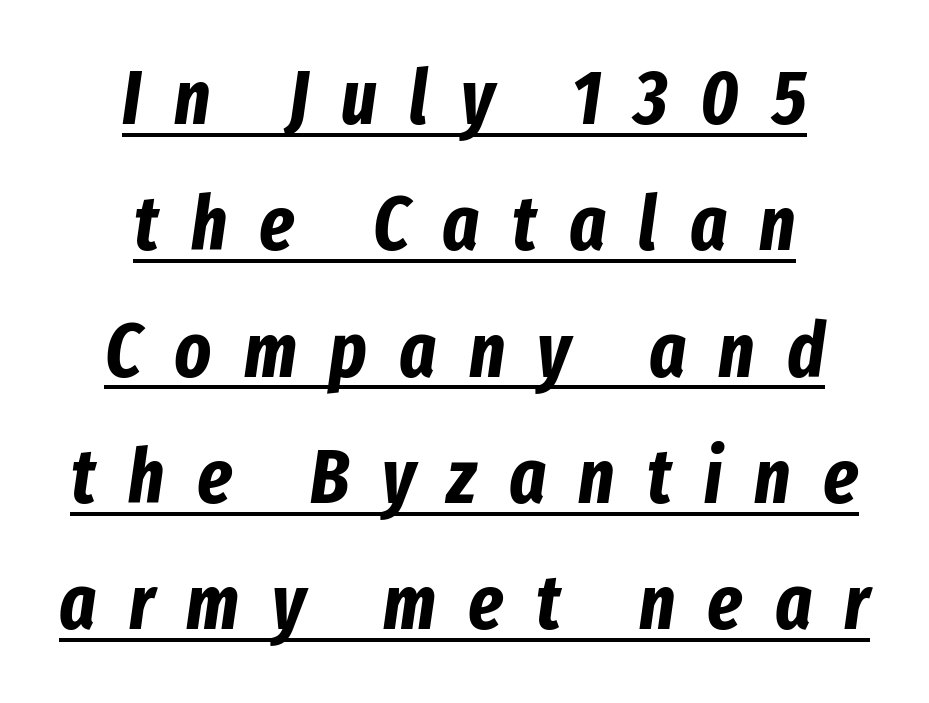
{"italic": "yes", "lean": "right", "slant_degrees": 8, "bold": "yes", "weight": "bold", "width": "condensed", "stroke_contrast": "low", "x_height": "medium", "monospaced": "no", "underline": "yes", "align": "center", "line_spacing": "normal", "line_spacing_ratio": 1.64, "letter_spacing": "wide", "letter_spacing_em": 0.42, "glyph_px": 77}
